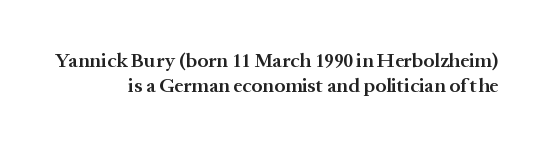
{"italic": "no", "bold": "semi", "underline": "no", "align": "right", "line_spacing": "normal", "line_spacing_ratio": 1.26, "letter_spacing": "normal", "letter_spacing_em": 0.0, "glyph_px": 20}
